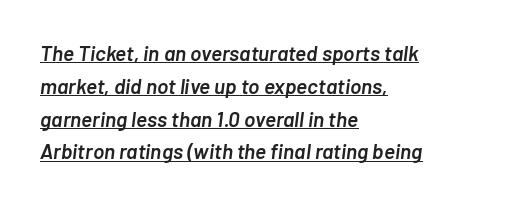
{"italic": "yes", "lean": "right", "slant_degrees": 7, "bold": "semi", "underline": "yes", "align": "left", "line_spacing": "normal", "line_spacing_ratio": 1.56, "letter_spacing": "normal", "letter_spacing_em": 0.0, "glyph_px": 21}
